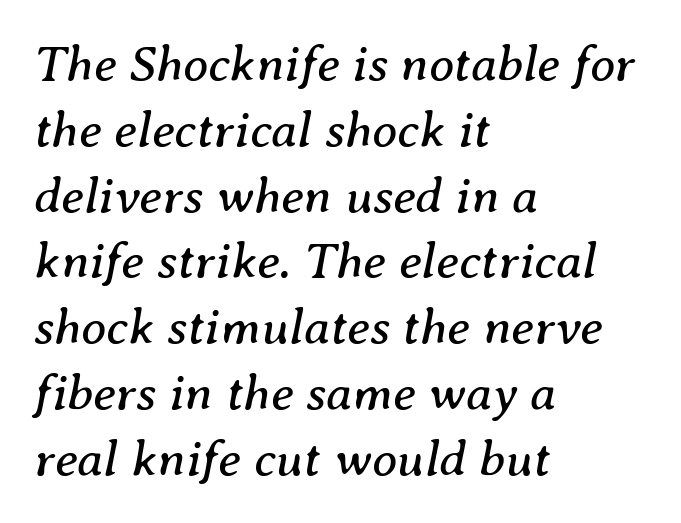
{"serif": "yes", "italic": "yes", "lean": "right", "slant_degrees": 8, "bold": "no", "weight": "regular", "width": "normal", "stroke_contrast": "medium", "x_height": "medium", "monospaced": "no", "underline": "no", "align": "left", "line_spacing": "normal", "line_spacing_ratio": 1.29, "letter_spacing": "normal", "letter_spacing_em": 0.0, "glyph_px": 51}
